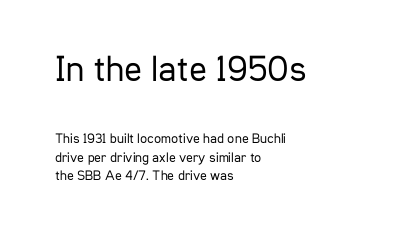
Line beginnings align vertically; line endings do not. Do the letters lean? They stand straight. The rendering uses a moderate line-height, typical for paragraphs. The strokes are not fattened; the text isn't bold.
